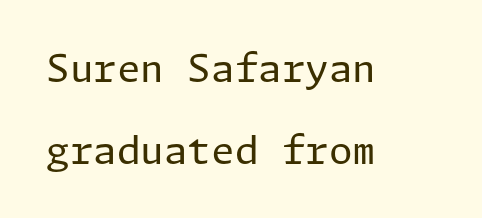
{"serif": "no", "italic": "no", "bold": "no", "weight": "regular", "width": "normal", "stroke_contrast": "low", "x_height": "medium", "underline": "no", "align": "left", "line_spacing": "loose", "line_spacing_ratio": 2.15, "letter_spacing": "normal", "letter_spacing_em": 0.0, "glyph_px": 38}
